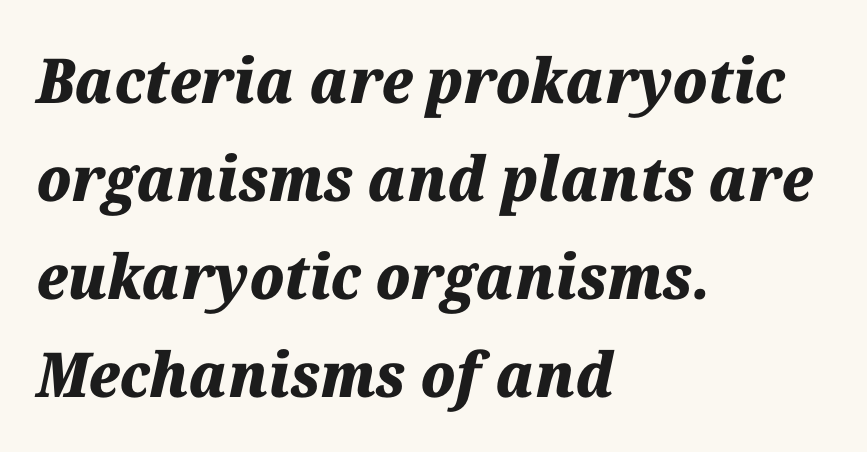
Q: Is the text bold? A: Yes.
Q: Is the text italic (slanted)? A: Yes, it leans right by about 12 degrees.
Q: Is the text underlined? A: No.
Q: How is the paragraph aligned? A: Left-aligned.
Q: Is the spacing between letters normal or unusually wide? A: Normal.
Q: Is the spacing between lines tight, normal or loose? A: Normal.
Q: Width (condensed, normal, or wide)? A: Normal.
Q: Stroke contrast? A: Medium.
Q: x-height? A: Medium.
Q: Monospaced? A: No.
